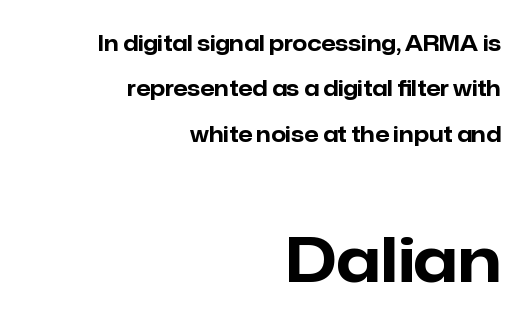
The type family on display is of the sans-serif kind. Each line ends at the same right margin while the left side varies. Notice how the stems are strictly vertical — no italics here. The passage shown stacks its lines with a broad gap.
